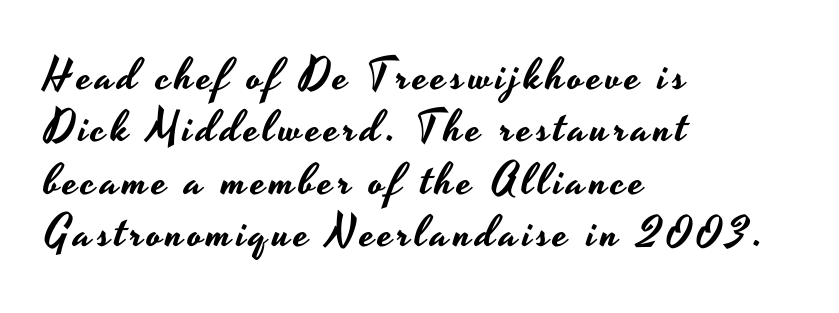
Q: Is the text italic (slanted)? A: Yes.
Q: Is the typeface a serif or a sans-serif typeface? A: Sans-serif.
Q: Is the text underlined? A: No.
Q: How is the paragraph aligned? A: Left-aligned.
Q: Width (condensed, normal, or wide)? A: Wide.
Q: Stroke contrast? A: Low.
Q: x-height? A: Small.
Q: Monospaced? A: No.
